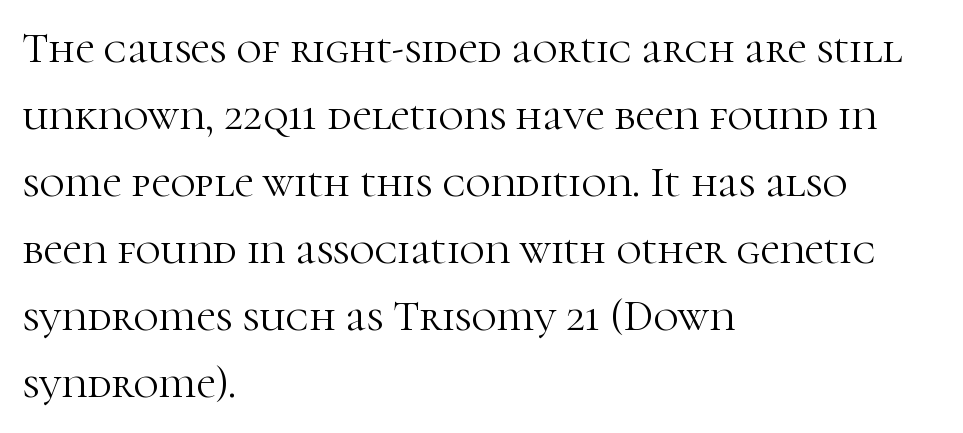
Weight class: somewhere from thin through regular. Caption: standard tracking, unaltered. Type without underlining. If you drew a line through each stem, it would be perfectly vertical. Alignment: flush left. The rendering uses natural spacing where letterforms have individual widths.
